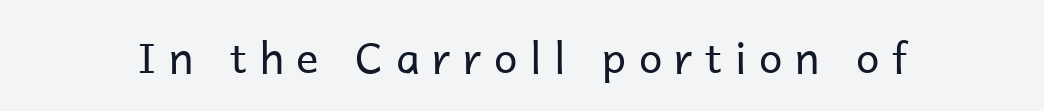
Q: Is the text bold? A: No.
Q: Is the text italic (slanted)? A: No, it is upright.
Q: Is the typeface a serif or a sans-serif typeface? A: Sans-serif.
Q: Is the text underlined? A: No.
Q: Is the spacing between letters normal or unusually wide? A: Unusually wide.
Q: Width (condensed, normal, or wide)? A: Normal.
Q: Stroke contrast? A: Low.
Q: x-height? A: Medium.
Q: Monospaced? A: No.
